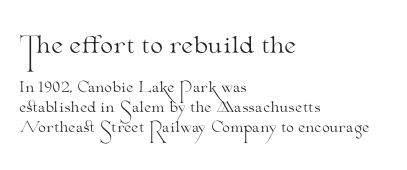
Typeset ragged right — the left edge is the straight one. In terms of leading, this rendering sits right in the middle. Vertical strokes here are truly vertical. Vertical stems look standard width or narrower in stroke. You get the large type first, then a drop to smaller type.
